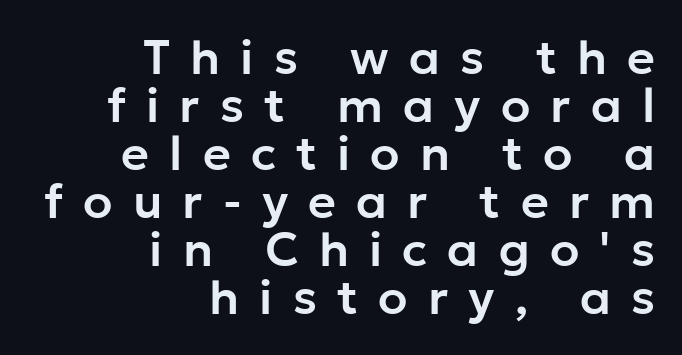
Q: Is the text italic (slanted)? A: No, it is upright.
Q: Is the typeface a serif or a sans-serif typeface? A: Sans-serif.
Q: Is the text underlined? A: No.
Q: How is the paragraph aligned? A: Right-aligned.
Q: Is the spacing between letters normal or unusually wide? A: Unusually wide.
Q: Is the spacing between lines tight, normal or loose? A: Tight.
Q: Width (condensed, normal, or wide)? A: Normal.
Q: Stroke contrast? A: Low.
Q: x-height? A: Medium.
Q: Monospaced? A: No.
